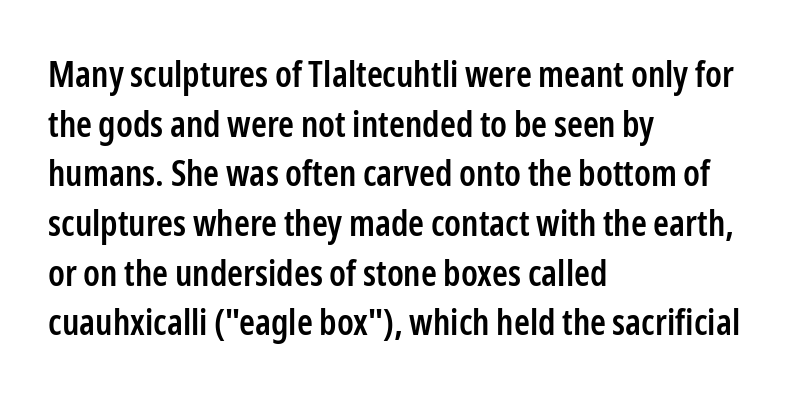
Q: Is the text bold? A: Semi-bold.
Q: Is the text italic (slanted)? A: No, it is upright.
Q: Is the typeface a serif or a sans-serif typeface? A: Sans-serif.
Q: Is the text underlined? A: No.
Q: How is the paragraph aligned? A: Left-aligned.
Q: Is the spacing between letters normal or unusually wide? A: Normal.
Q: Is the spacing between lines tight, normal or loose? A: Normal.
Q: Width (condensed, normal, or wide)? A: Condensed.
Q: Stroke contrast? A: Low.
Q: x-height? A: Medium.
Q: Monospaced? A: No.
